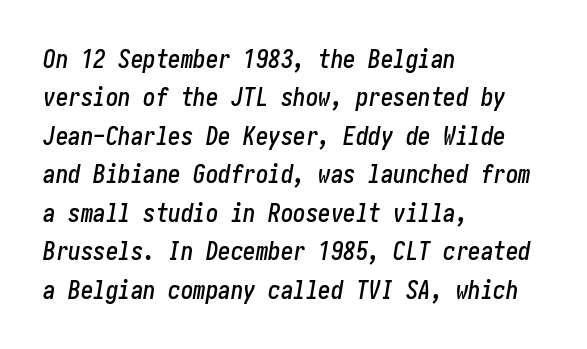
Each row of text sits above clean, open space. The font's italic variant was chosen for this text. A student would call this left alignment; a typographer would say flush left, rag right. Students, observe: this is what conventionally led text looks like.
